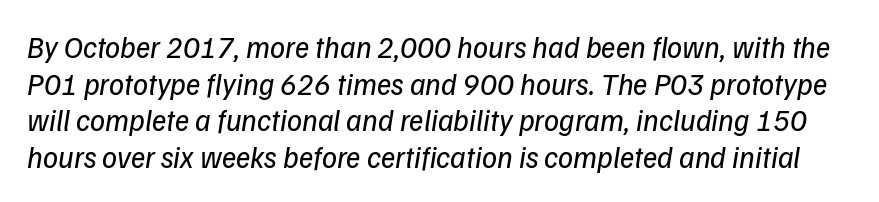
In terms of letterspacing, this is plain default setting. The space beneath each line is pristine and unruled. The face used here is proportionally spaced, like ordinary book or web type. Italic: yes, the glyphs are oblique.
